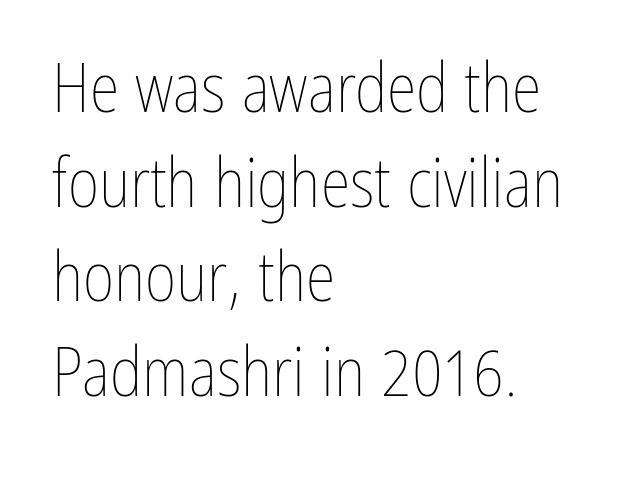
The image shows 68 px thin, condensed type, upright; set left-aligned, normal line spacing (1.39x), normal letter spacing, not underlined; low stroke contrast and a medium x-height.
